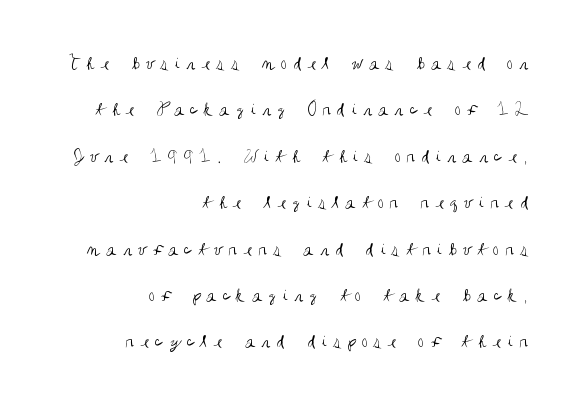
Every row of glyphs terminates at an identical x-position on the right. Underline: absent. On a weight scale, this lands at 450 or below. Vertical spacing — loose.
